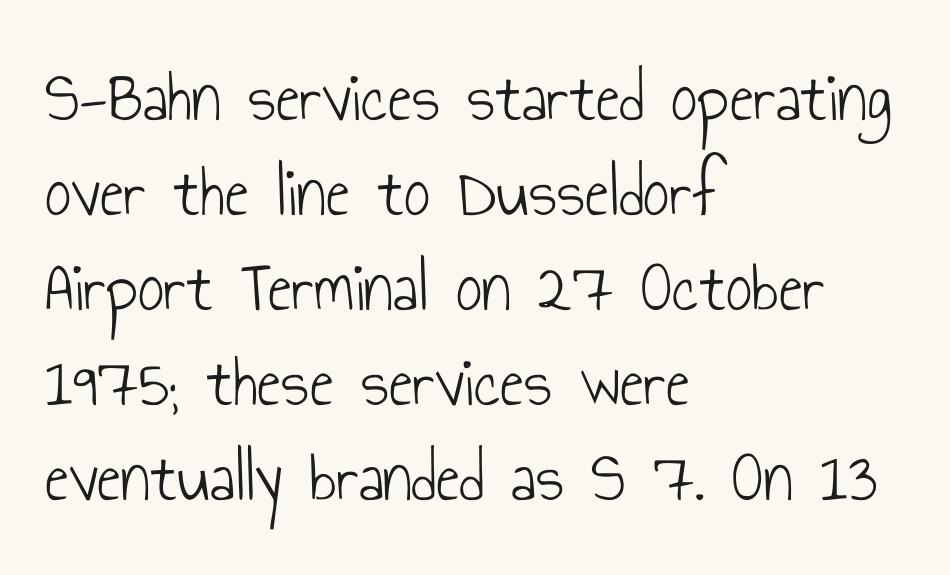
The image shows 73 px light, condensed sans-serif type, upright; set left-aligned, normal line spacing (1.3x), normal letter spacing, not underlined; low stroke contrast and a small x-height.
